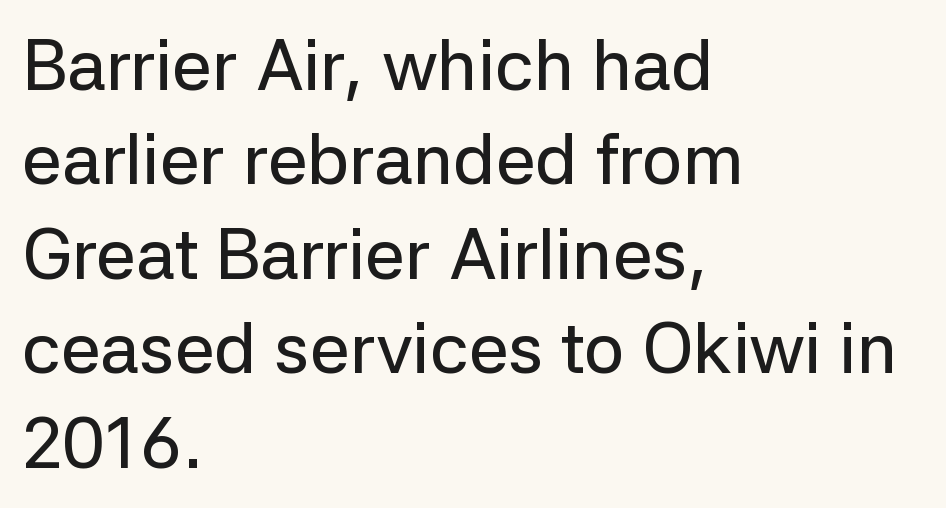
{"serif": "no", "italic": "no", "width": "normal", "stroke_contrast": "low", "x_height": "medium", "monospaced": "no", "underline": "no", "align": "left", "line_spacing": "normal", "line_spacing_ratio": 1.33, "letter_spacing": "normal", "letter_spacing_em": 0.0, "glyph_px": 71}
